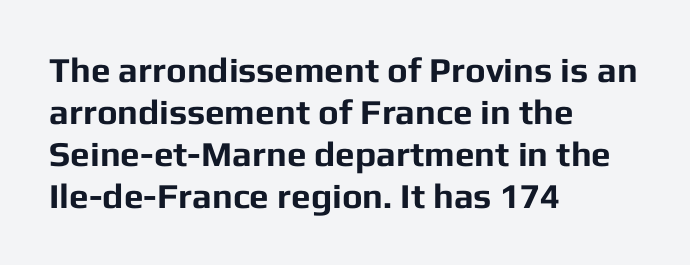
The image shows 35 px bold sans-serif type, upright; set left-aligned, line spacing 1.2x, normal letter spacing, not underlined; low stroke contrast and a medium x-height.
